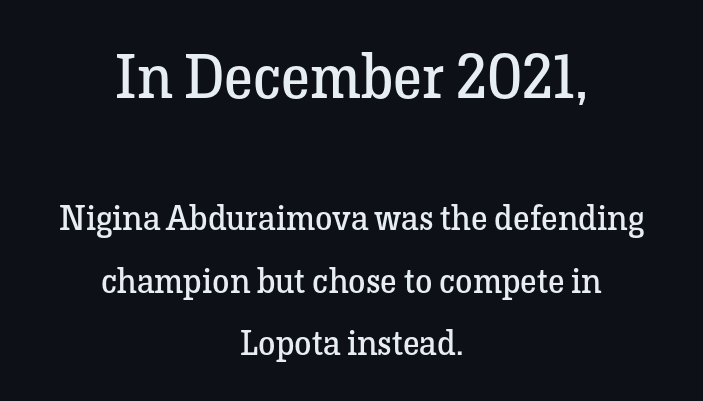
Q: Is the text bold? A: No.
Q: Is the text italic (slanted)? A: No, it is upright.
Q: Is the typeface a serif or a sans-serif typeface? A: Serif.
Q: Is the text underlined? A: No.
Q: How is the paragraph aligned? A: Centered.
Q: Is the spacing between letters normal or unusually wide? A: Normal.
Q: Which block of text is set in a larger size, the first (top) or the second (bottom)? A: The first (top) one.
Q: Width (condensed, normal, or wide)? A: Normal.
Q: Stroke contrast? A: Low.
Q: x-height? A: Medium.
Q: Monospaced? A: No.
